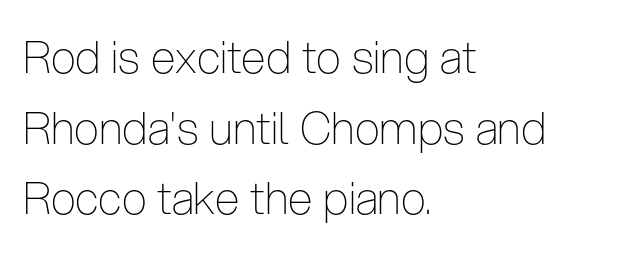
Unlike a traditional serif, this face leaves its strokes unadorned. Each letter keeps its own natural width here, so spacing adapts to shape. The zone under the glyphs is completely vacant. A typesetter would mark this as roman, not italic. Regular leading.
